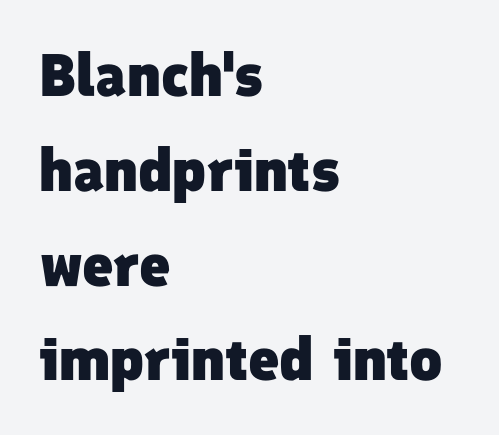
Q: Is the text bold? A: Yes.
Q: Is the typeface a serif or a sans-serif typeface? A: Sans-serif.
Q: Is the text underlined? A: No.
Q: How is the paragraph aligned? A: Left-aligned.
Q: Is the spacing between letters normal or unusually wide? A: Normal.
Q: Is the spacing between lines tight, normal or loose? A: Normal.
Q: Width (condensed, normal, or wide)? A: Normal.
Q: Stroke contrast? A: Low.
Q: x-height? A: Medium.
Q: Monospaced? A: No.
